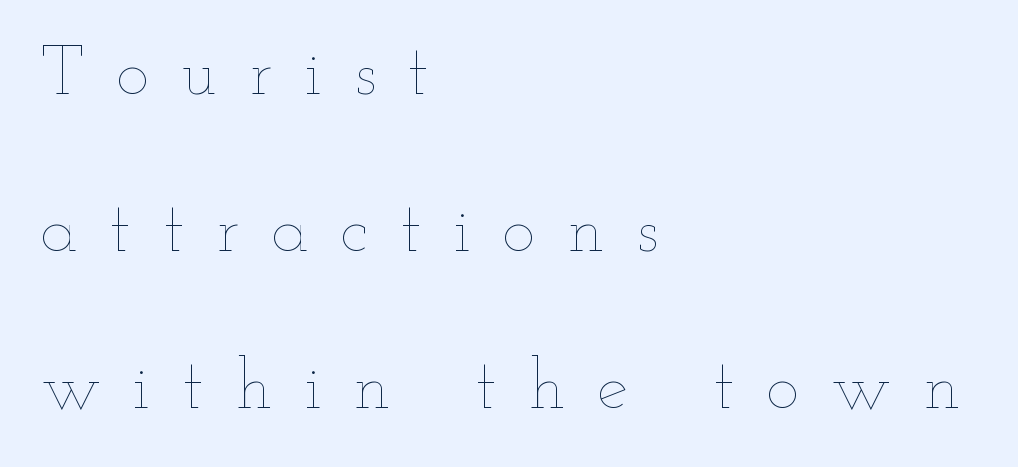
{"italic": "no", "bold": "no", "weight": "thin", "width": "wide", "stroke_contrast": "low", "x_height": "small", "monospaced": "no", "underline": "no", "align": "left", "line_spacing": "loose", "line_spacing_ratio": 2.24, "letter_spacing": "wide", "letter_spacing_em": 0.46, "glyph_px": 70}
